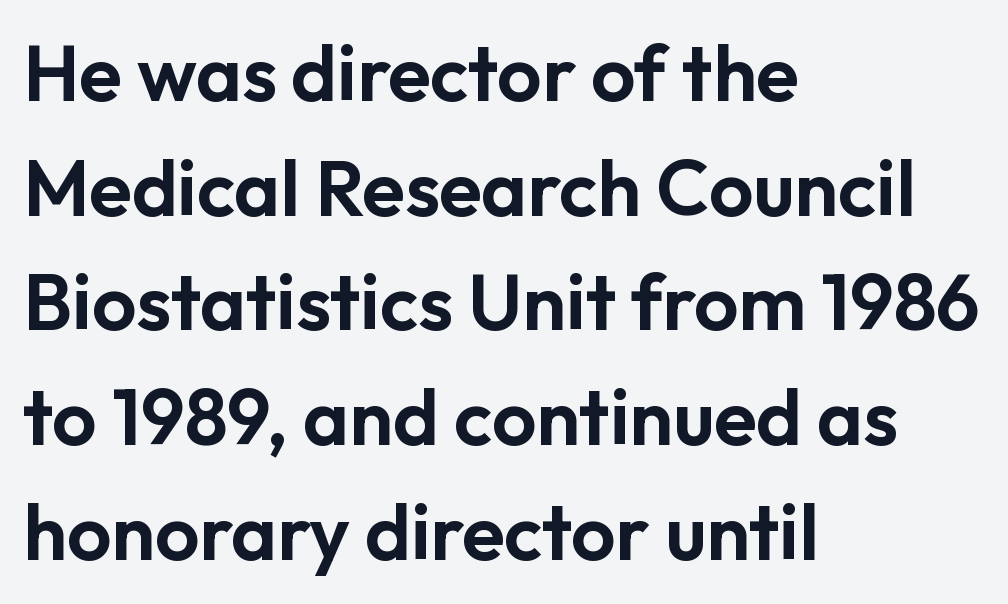
Designer's note — italics off, roman on. Grotesque or geometric, the face here clearly has no serifs. Horizontal bands of white between lines are of average thickness. Does extra space separate the letters? No, they use regular spacing.
